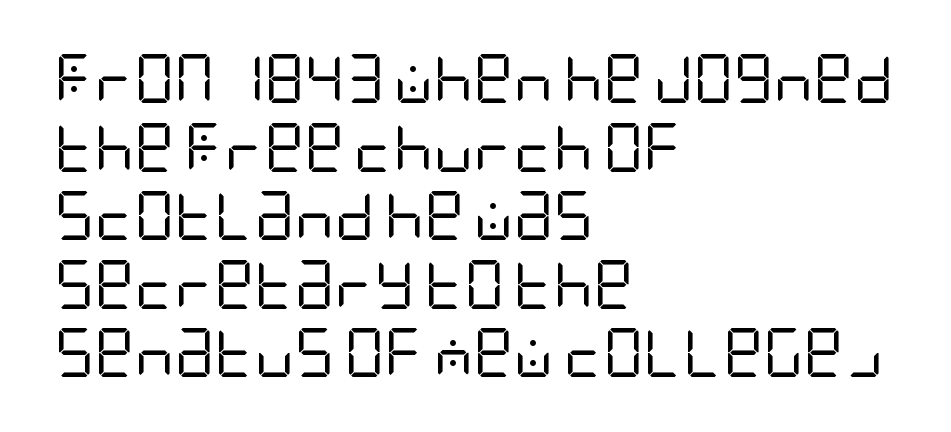
The image shows 49 px regular-weight, condensed sans-serif type, upright; set left-aligned, normal line spacing (1.4x), normal letter spacing, not underlined; low stroke contrast and a large x-height.
